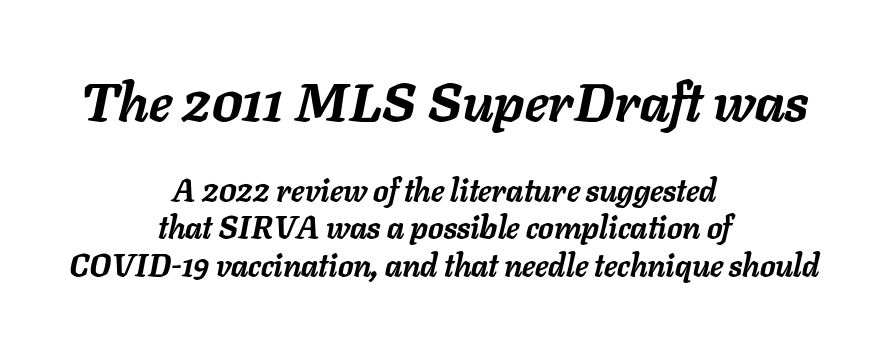
Looks like regular typesetting: each glyph gets only the width it needs. Rule under the text: the space is simply empty. Is the lower block the larger one? No — the upper block carries the bigger type. The specimen reads as italic at a glance.
